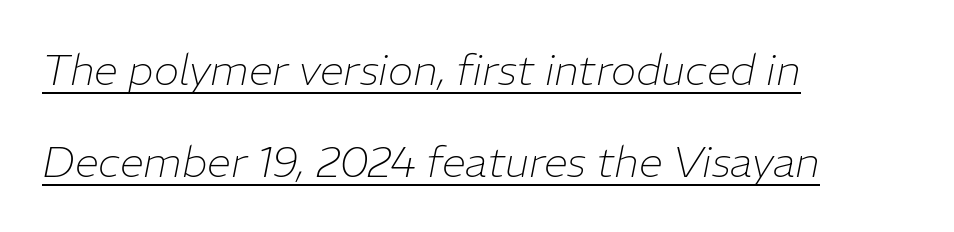
{"italic": "yes", "lean": "right", "slant_degrees": 11, "bold": "no", "weight": "thin", "width": "normal", "stroke_contrast": "low", "x_height": "medium", "monospaced": "no", "underline": "yes", "align": "left", "line_spacing": "loose", "line_spacing_ratio": 2.14, "letter_spacing": "normal", "letter_spacing_em": 0.0, "glyph_px": 43}
